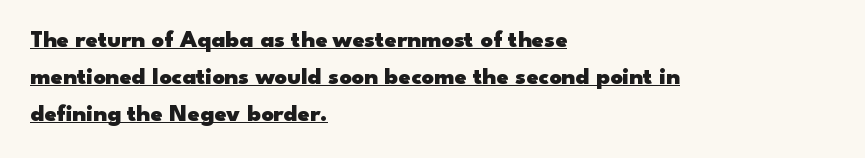
{"italic": "no", "bold": "yes", "underline": "yes", "align": "left", "line_spacing": "normal", "line_spacing_ratio": 1.55, "letter_spacing": "normal", "letter_spacing_em": 0.0, "glyph_px": 24}
